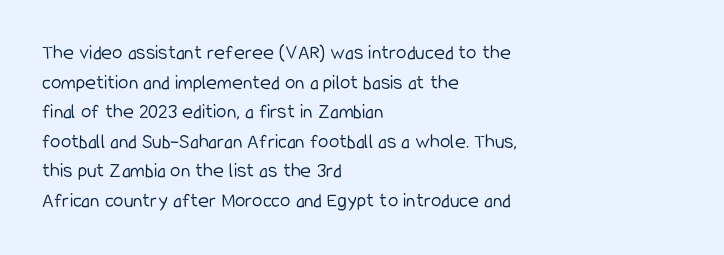
The image shows 21 px text type, upright; set left-aligned, normal line spacing (1.41x), normal letter spacing, not underlined.
